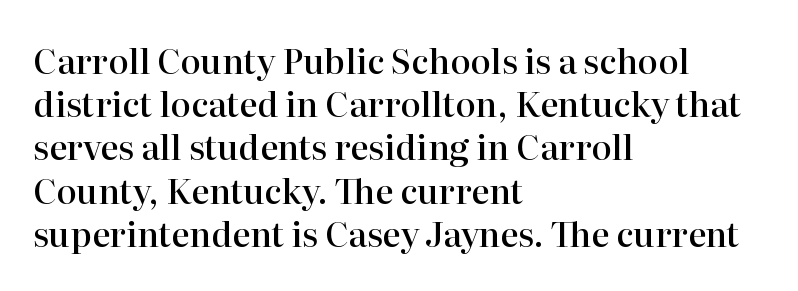
You could call the tracking neutral — neither tight nor loose. The ragged edge is on the right, which tells us the setting is flush left. The passage shown is typed in a proportional face where columns would drift. Type style note: has serifs. If you measured baseline to baseline, you'd find a middling distance.
